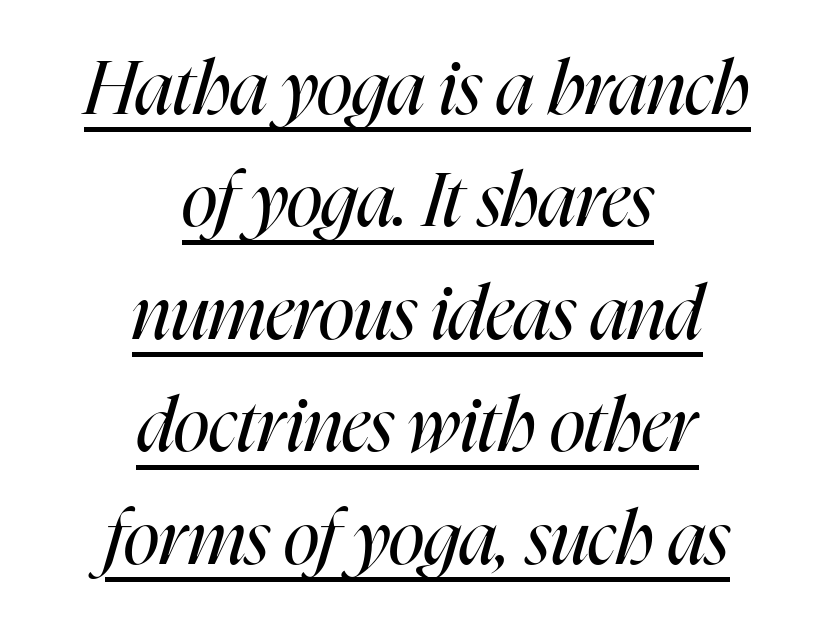
Stroke mass is kept to a normal reading level or below. The face used here is proportionally spaced, like ordinary book or web type. Compared with undecorated copy, this sample adds a rule below the words. Compared with ordinary roman type, these characters are visibly tilted.
